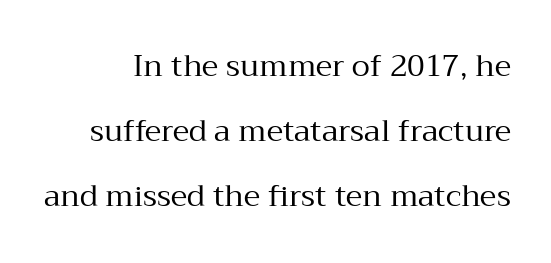
Q: Is the text bold? A: No.
Q: Is the text italic (slanted)? A: No, it is upright.
Q: Is the typeface a serif or a sans-serif typeface? A: Serif.
Q: Is the text underlined? A: No.
Q: Is the spacing between letters normal or unusually wide? A: Normal.
Q: Is the spacing between lines tight, normal or loose? A: Loose.
Q: Width (condensed, normal, or wide)? A: Normal.
Q: Stroke contrast? A: Medium.
Q: x-height? A: Medium.
Q: Monospaced? A: No.
